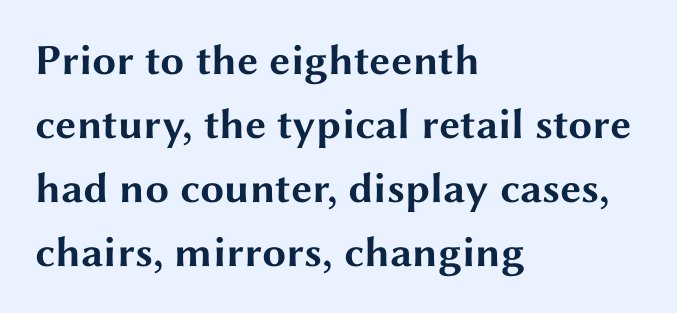
Q: Is the text bold? A: Yes.
Q: Is the text italic (slanted)? A: No, it is upright.
Q: Is the typeface a serif or a sans-serif typeface? A: Sans-serif.
Q: Is the text underlined? A: No.
Q: How is the paragraph aligned? A: Left-aligned.
Q: Is the spacing between letters normal or unusually wide? A: Normal.
Q: Is the spacing between lines tight, normal or loose? A: Normal.
Q: Width (condensed, normal, or wide)? A: Wide.
Q: Stroke contrast? A: Medium.
Q: x-height? A: Medium.
Q: Monospaced? A: No.
